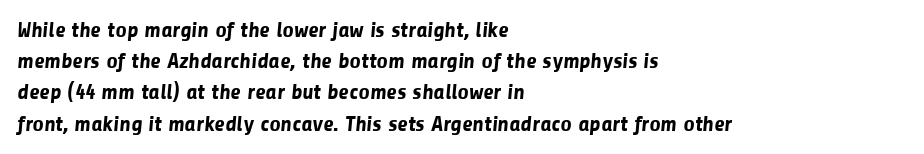
Q: Is the text bold? A: Yes.
Q: Is the text underlined? A: No.
Q: How is the paragraph aligned? A: Left-aligned.
Q: Is the spacing between letters normal or unusually wide? A: Normal.
Q: Is the spacing between lines tight, normal or loose? A: Normal.
